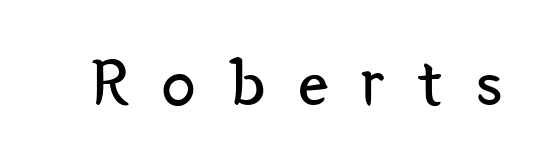
Rendered with straight, roman letterforms. Stroke thickness stays within the range of a standard reading face or lighter. Check under the words: just untouched page. Note: no serifs on the glyphs. The letters advance in unequal steps, a hallmark of proportional type. Is the letter spacing exaggerated? Yes — the characters are pushed far apart.
